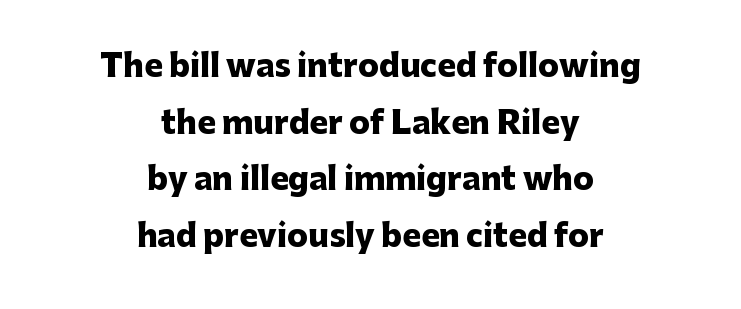
{"serif": "no", "italic": "no", "bold": "yes", "weight": "heavy", "width": "normal", "stroke_contrast": "low", "x_height": "medium", "monospaced": "no", "underline": "no", "align": "center", "line_spacing_ratio": 1.83, "letter_spacing": "normal", "letter_spacing_em": 0.0, "glyph_px": 31}
